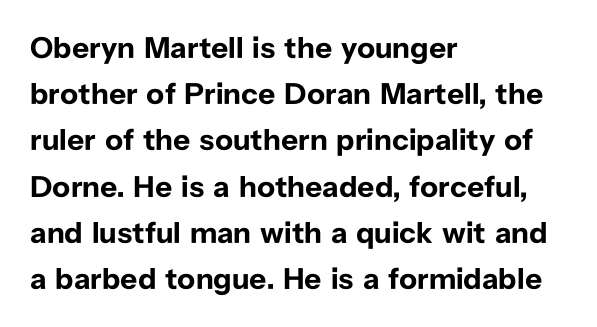
In terms of letterform style, serifs are entirely absent. Only glyphs here, with clear space below each row. Summary of weight: heavy, a full bold. The lettering stays uniformly vertical, giving the passage a roman look. Spacing verdict: proportional, widths tailored to each character.
